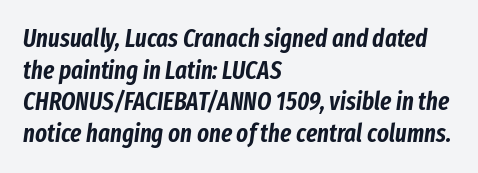
{"italic": "yes", "lean": "right", "slant_degrees": 8, "underline": "no", "align": "left", "line_spacing": "normal", "line_spacing_ratio": 1.27, "letter_spacing": "normal", "letter_spacing_em": 0.0, "glyph_px": 25}
